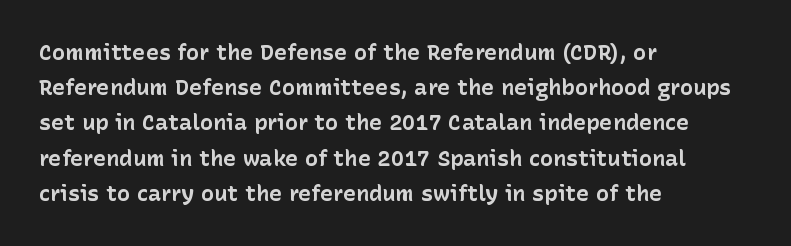
{"italic": "no", "bold": "yes", "underline": "no", "align": "left", "line_spacing": "normal", "line_spacing_ratio": 1.6, "letter_spacing": "normal", "letter_spacing_em": 0.0, "glyph_px": 22}
